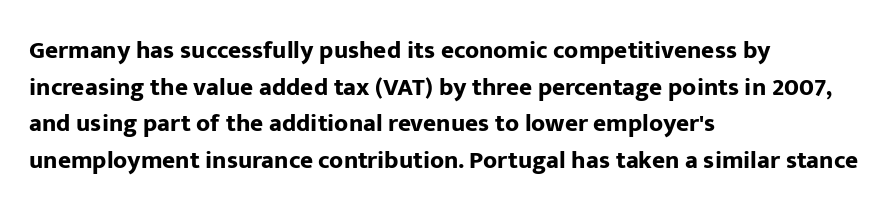
Compared with an ordinary text face, these strokes are far heavier — a full bold. Tall strokes in this sample are plumb rather than angled. Reading down the block, your eye returns to a fixed left position each line. The space directly below the letters is spotless. Leading matches the norm, producing a regular column. The type is set solid horizontally, with unmodified tracking.
